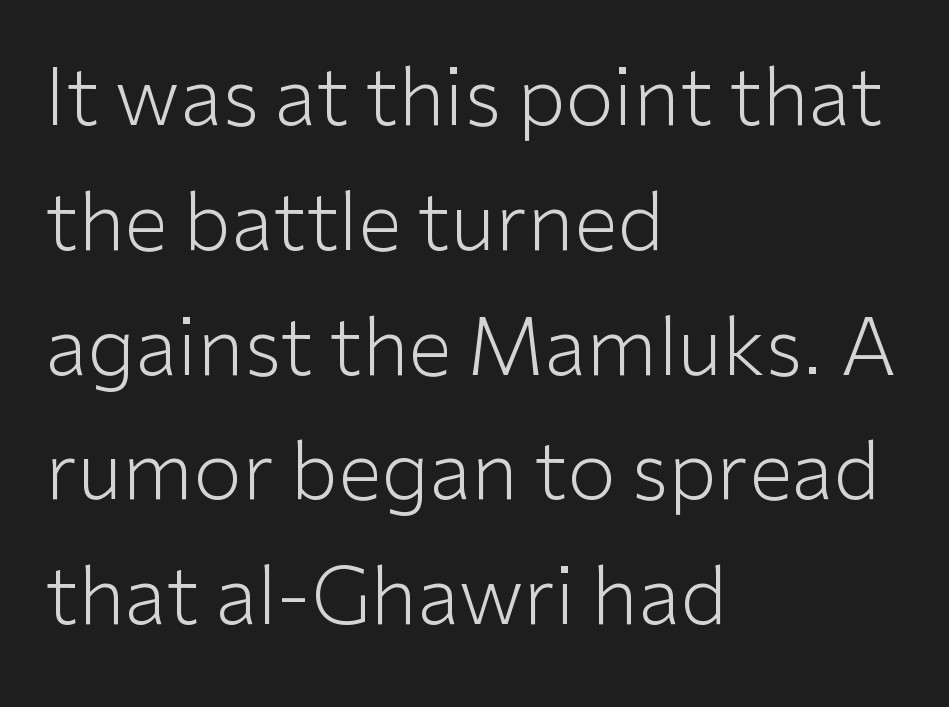
{"serif": "no", "italic": "no", "bold": "no", "weight": "light", "width": "normal", "stroke_contrast": "low", "x_height": "medium", "monospaced": "no", "underline": "no", "align": "left", "line_spacing": "normal", "line_spacing_ratio": 1.58, "letter_spacing": "normal", "letter_spacing_em": 0.0, "glyph_px": 79}
